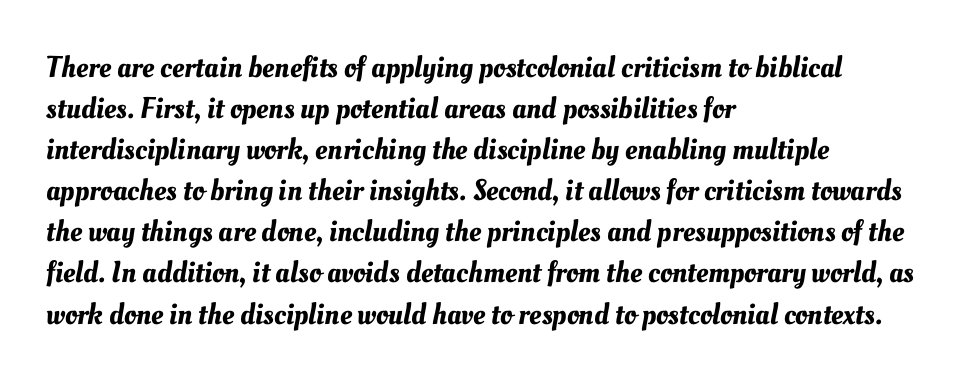
The image shows 30 px text type; set left-aligned, normal line spacing (1.37x), normal letter spacing, not underlined; medium stroke contrast and a small x-height.
